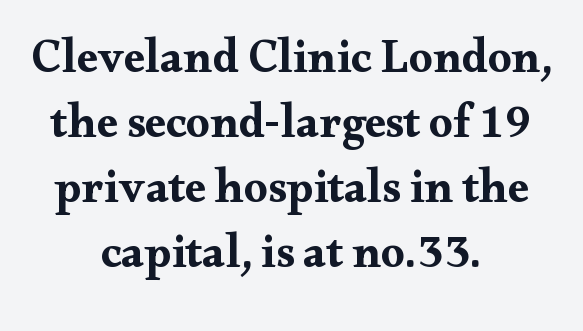
Q: Is the text italic (slanted)? A: No, it is upright.
Q: Is the typeface a serif or a sans-serif typeface? A: Serif.
Q: Is the text underlined? A: No.
Q: How is the paragraph aligned? A: Centered.
Q: Is the spacing between letters normal or unusually wide? A: Normal.
Q: Is the spacing between lines tight, normal or loose? A: Normal.
Q: Width (condensed, normal, or wide)? A: Wide.
Q: Stroke contrast? A: Medium.
Q: x-height? A: Small.
Q: Monospaced? A: No.
